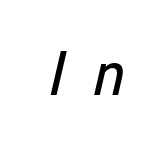
Q: Is the text bold? A: No.
Q: Is the typeface a serif or a sans-serif typeface? A: Sans-serif.
Q: Is the text underlined? A: No.
Q: How is the paragraph aligned? A: Centered.
Q: Is the spacing between letters normal or unusually wide? A: Unusually wide.
Q: Width (condensed, normal, or wide)? A: Condensed.
Q: Stroke contrast? A: Low.
Q: x-height? A: Medium.
Q: Monospaced? A: No.
